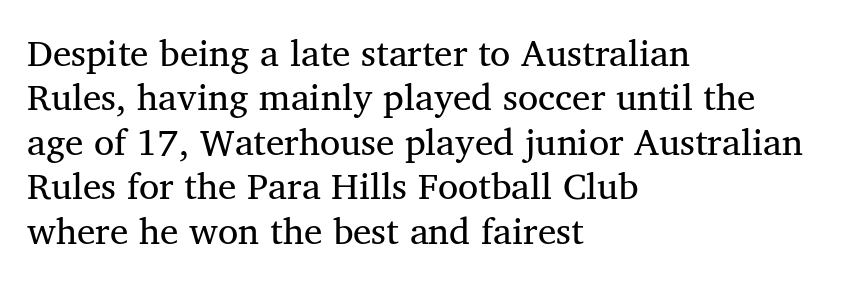
The typeface chosen for these lines features serifs. The passage shown is not bold in any degree. Decoration check: the copy has no underline. Caption: multi-line text, flush left, ragged right.
